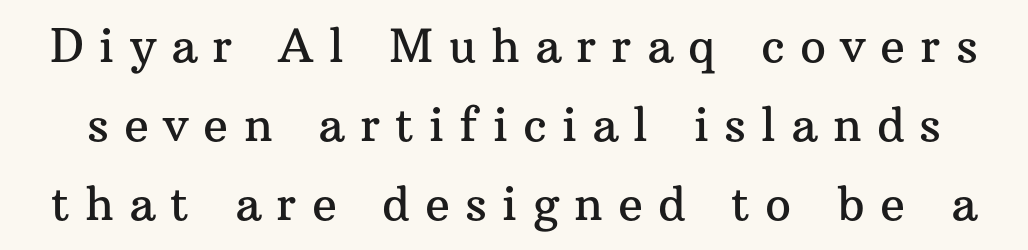
The image shows 46 px serif type, upright; set line spacing 1.72x, unusually wide letter spacing (+0.33 em), not underlined; medium stroke contrast and a medium x-height.
